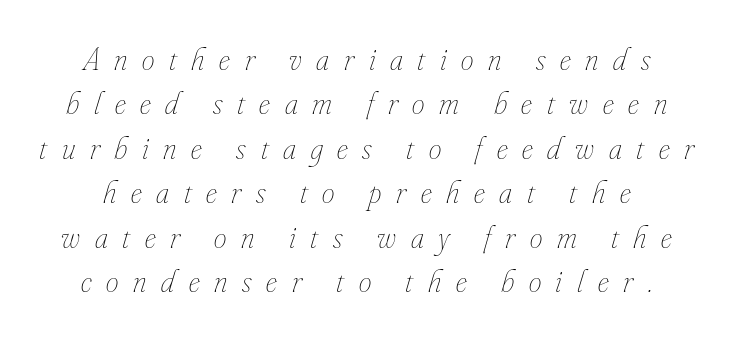
The image shows 32 px thin, condensed type, italic (leaning right); set normal line spacing (1.39x), unusually wide letter spacing (+0.46 em), not underlined; low stroke contrast and a small x-height.
